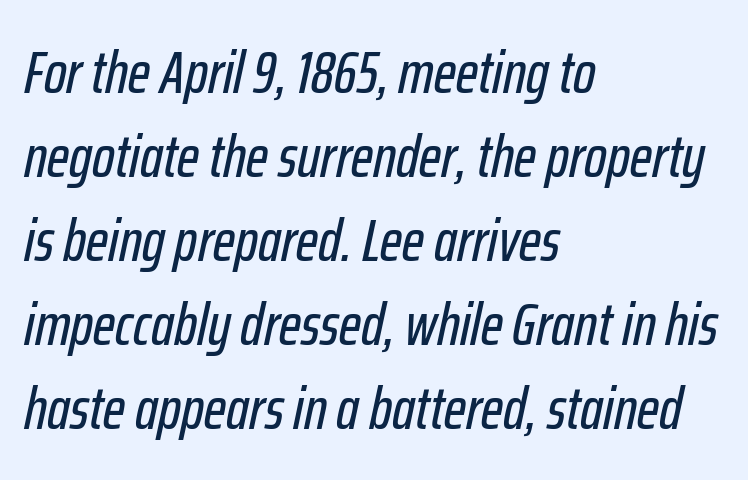
Note the varied advance widths — an 'i' is clearly narrower than an 'm'. A typesetter would mark this as italic. Horizontal alignment here is leftward, the default for most running prose. Short note: letters normally spaced. Plain, unruled lines of type. The leading is moderate, giving the passage an even texture.
